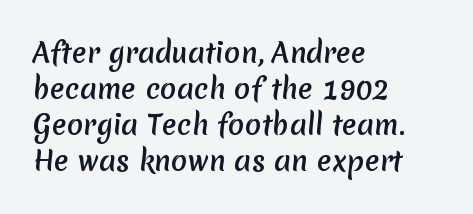
Nobody touched the tracking dial on this one. Which margin do the lines hug? The left one — the right edge is uneven. The passage shown is not underscored anywhere. Compared with typical paragraphs, the rows here are spaced about the same.
